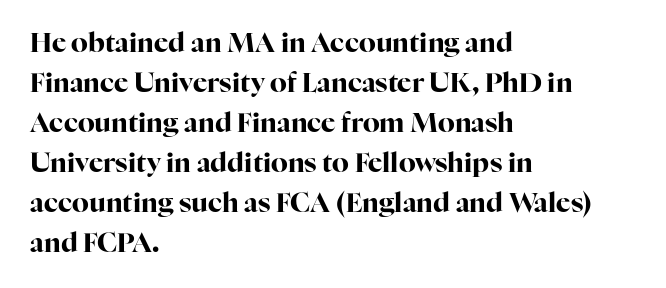
{"italic": "no", "bold": "yes", "underline": "no", "align": "left", "line_spacing": "normal", "line_spacing_ratio": 1.48, "letter_spacing": "normal", "letter_spacing_em": 0.0, "glyph_px": 27}
